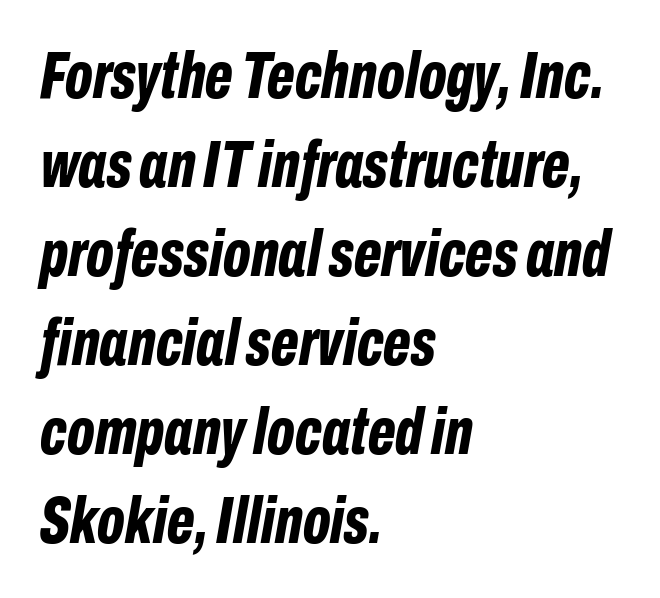
Horizontally, the lines are justified to the leading edge only. Honestly, the letter spacing is just normal — you wouldn't notice it. The space between consecutive lines is moderate. The passage shown is not underscored anywhere.
